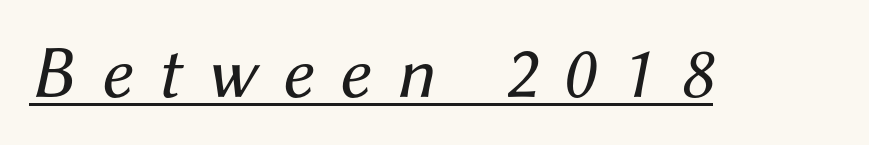
The image shows 75 px regular-weight type, italic (leaning right); set unusually wide letter spacing (+0.34 em), underlined; medium stroke contrast and a medium x-height.
